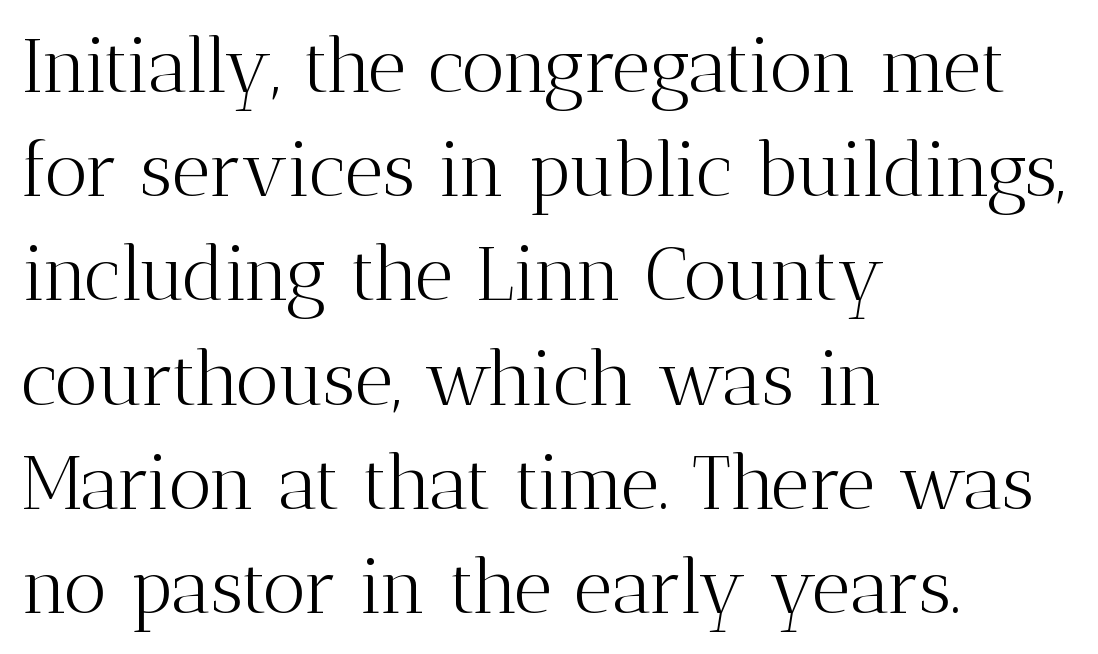
The rendering keeps characters at their native spacing. Visually the block forms a straight wall on the left and a jagged coastline on the right. Stem width sits at or under what a default text font uses. Lines of text with bare space underneath. Spacing verdict: proportional, widths tailored to each character. Serifs: yes, visible at the terminals of the letterforms.
